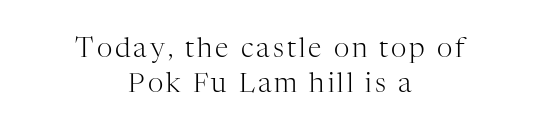
{"italic": "no", "bold": "no", "underline": "no", "align": "center", "line_spacing": "normal", "line_spacing_ratio": 1.29, "glyph_px": 27}
